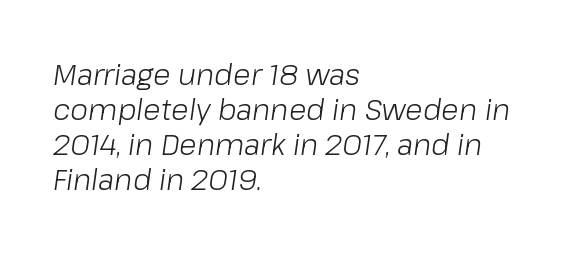
{"italic": "yes", "lean": "right", "slant_degrees": 8, "bold": "no", "weight": "light", "width": "normal", "stroke_contrast": "low", "x_height": "medium", "monospaced": "no", "underline": "no", "align": "left", "line_spacing_ratio": 1.21, "letter_spacing": "normal", "letter_spacing_em": 0.0, "glyph_px": 29}
